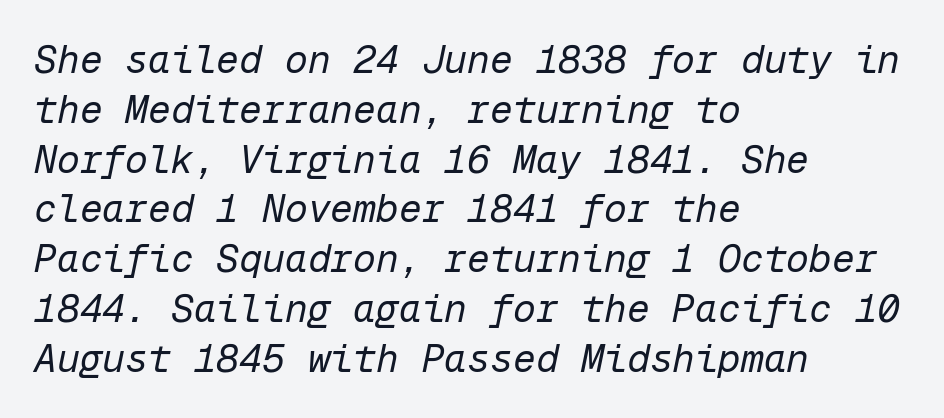
Q: Is the text bold? A: No.
Q: Is the text italic (slanted)? A: Yes, it leans right by about 12 degrees.
Q: Is the text underlined? A: No.
Q: How is the paragraph aligned? A: Left-aligned.
Q: Is the spacing between letters normal or unusually wide? A: Normal.
Q: Is the spacing between lines tight, normal or loose? A: Normal.
Q: Width (condensed, normal, or wide)? A: Normal.
Q: Stroke contrast? A: Low.
Q: x-height? A: Medium.
Q: Monospaced? A: Yes.
